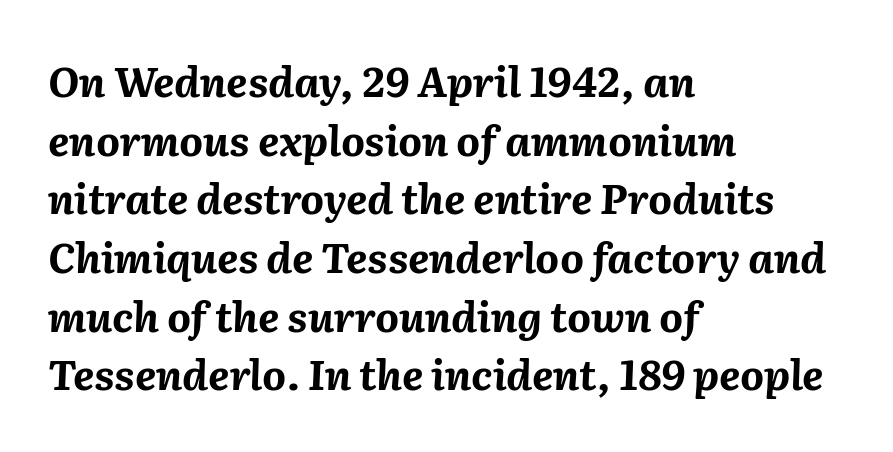
{"italic": "yes", "lean": "right", "slant_degrees": 2, "bold": "yes", "weight": "bold", "width": "normal", "stroke_contrast": "medium", "x_height": "medium", "monospaced": "no", "underline": "no", "align": "left", "line_spacing": "normal", "line_spacing_ratio": 1.43, "letter_spacing": "normal", "letter_spacing_em": 0.0, "glyph_px": 41}
